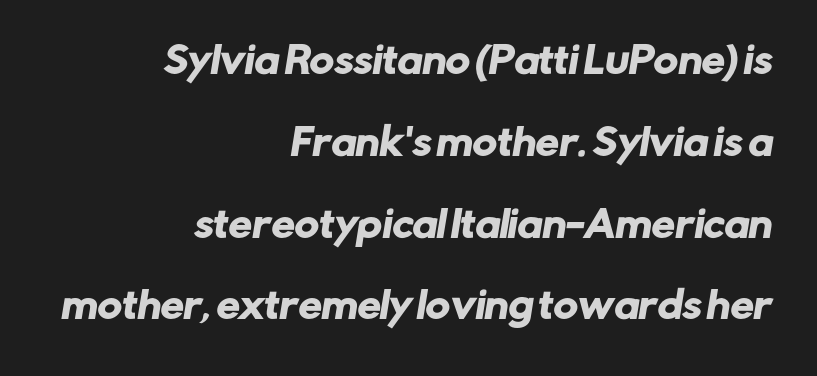
{"serif": "no", "width": "normal", "stroke_contrast": "low", "x_height": "medium", "monospaced": "no", "underline": "no", "align": "right", "line_spacing": "loose", "line_spacing_ratio": 2.21, "letter_spacing": "normal", "letter_spacing_em": 0.0, "glyph_px": 37}
